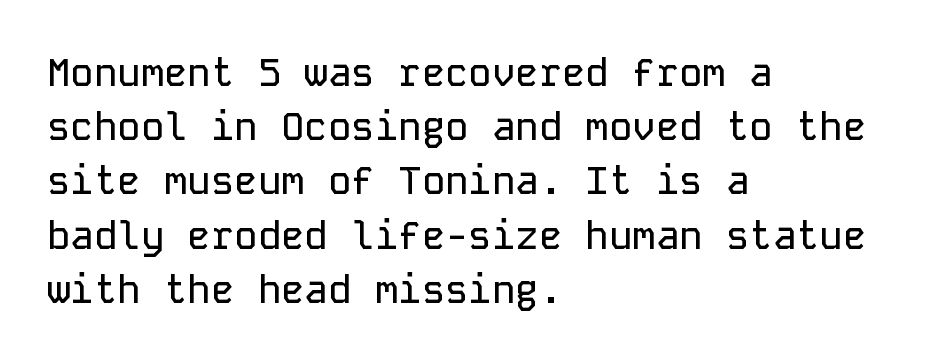
{"serif": "no", "italic": "no", "width": "normal", "stroke_contrast": "low", "x_height": "medium", "monospaced": "yes", "underline": "no", "align": "left", "line_spacing": "normal", "line_spacing_ratio": 1.39, "letter_spacing": "normal", "letter_spacing_em": 0.0, "glyph_px": 39}
